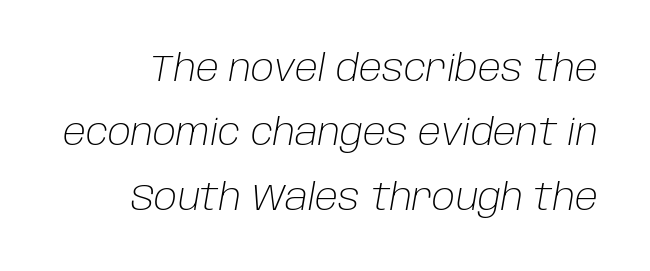
The weight tops out at a normal text grade. The passage shown is typed in a proportional face where columns would drift. The letters sit at their default tracking, neither squeezed nor spread. Rendered with sloped, italic letterforms. Descenders hang freely into open space.
